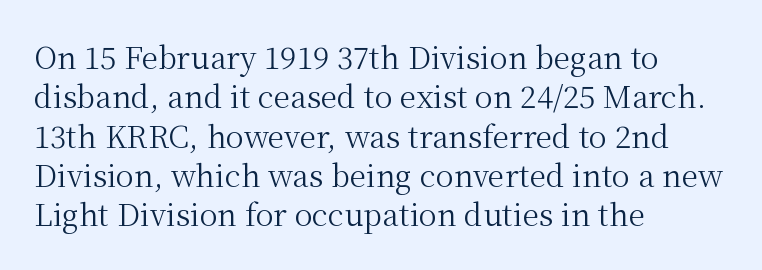
You can tell it's not italic because the verticals are truly vertical. Quick note: interline space is typical. These lines keep a tight, regular rhythm from letter to letter. A clean baseline with only descenders dipping below it.
